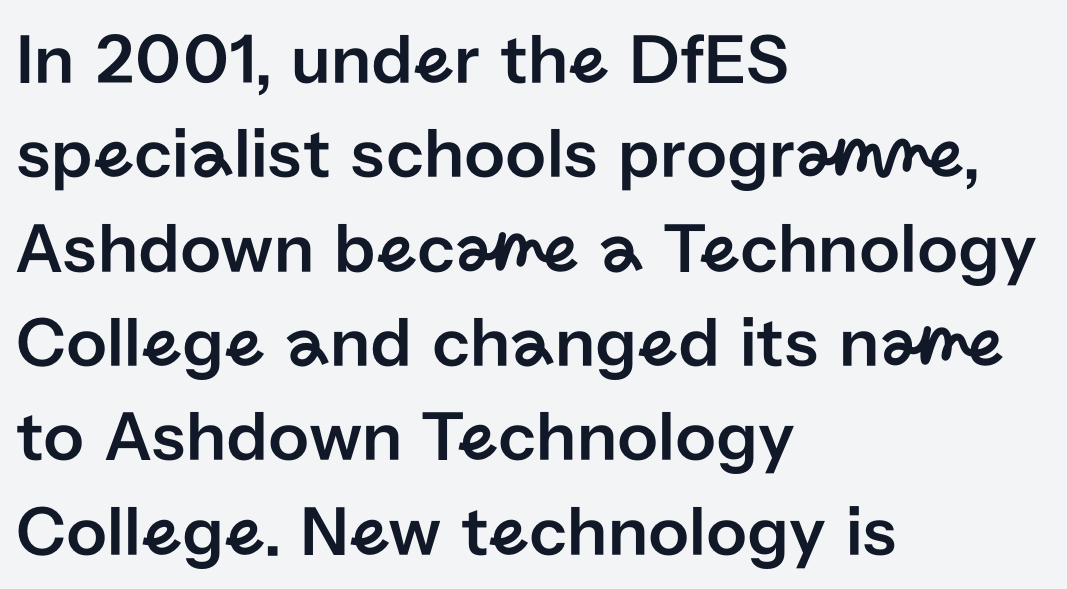
Notice how the passage keeps a crisp vertical edge on the left only. Descenders are the only things crossing below the line. Designer's note — italics off, roman on. Summary of vertical rhythm: regular, with standard interline spacing.
